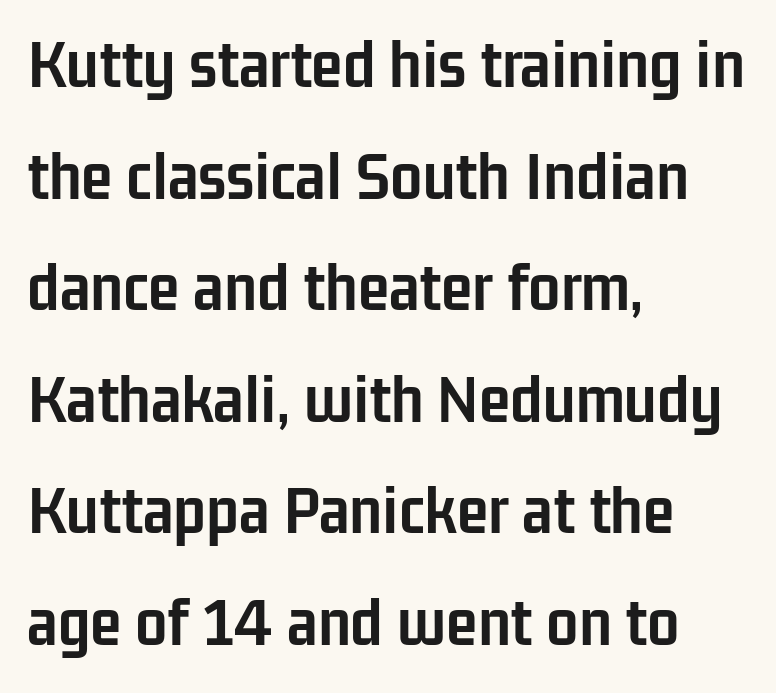
Evenly set lines give the paragraph a standard silhouette. Strong, thick strokes mark this as bold type. Honestly, there is no underline to notice here at all. The rendering keeps characters at their native spacing.
